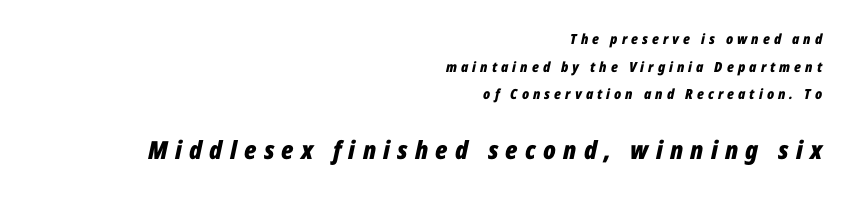
{"italic": "yes", "lean": "right", "slant_degrees": 12, "bold": "yes", "underline": "no", "align": "right", "line_spacing": "loose", "line_spacing_ratio": 1.98, "letter_spacing": "wide", "letter_spacing_em": 0.29, "larger_block": "second", "size_ratio": 1.79, "glyph_px": 25}
